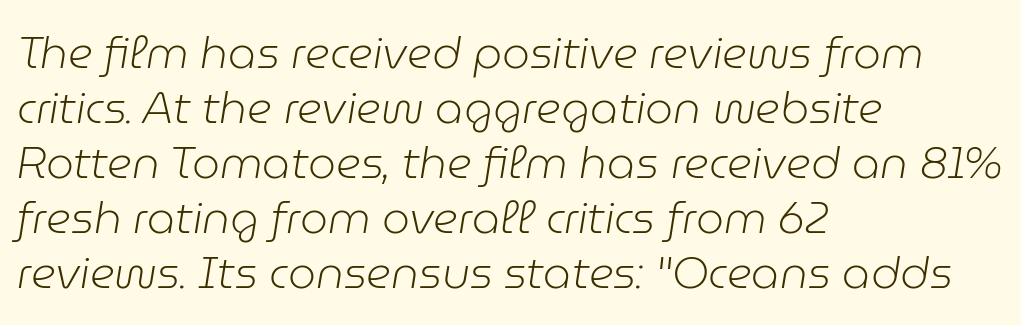
Q: Is the text bold? A: No.
Q: Is the text italic (slanted)? A: Yes, it leans right by about 9 degrees.
Q: Is the text underlined? A: No.
Q: How is the paragraph aligned? A: Left-aligned.
Q: Is the spacing between letters normal or unusually wide? A: Normal.
Q: Is the spacing between lines tight, normal or loose? A: Normal.
Q: Width (condensed, normal, or wide)? A: Normal.
Q: Stroke contrast? A: Low.
Q: x-height? A: Medium.
Q: Monospaced? A: No.
